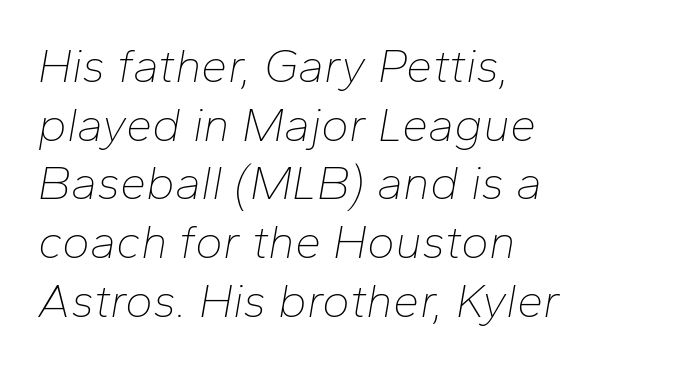
The image shows 47 px thin type, italic (leaning right); set left-aligned, normal line spacing (1.25x), normal letter spacing, not underlined; low stroke contrast and a medium x-height.
